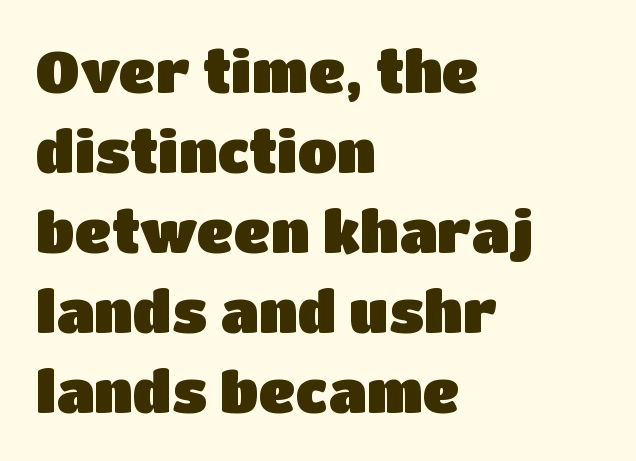
Each letter keeps its own natural width here, so spacing adapts to shape. Between one letter and the next there's only the usual sliver of space. Layout note: lines flush left. Whoever set this chose a conventional vertical rhythm.
